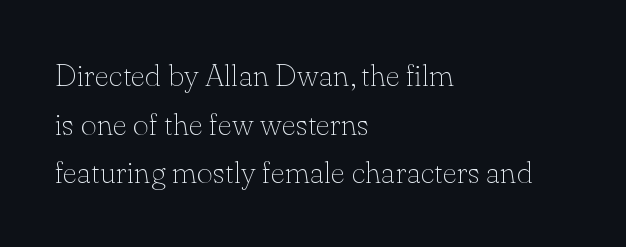
Teacher's note: observe the even left margin — that is flush-left alignment. The passage shown is typed in a proportional face where columns would drift. Honestly, the letter spacing is just normal — you wouldn't notice it. Baseline-to-baseline distance is the conventional proportion of letter height.
